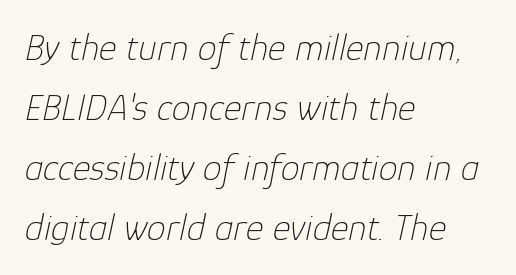
Q: Is the text bold? A: No.
Q: Is the text italic (slanted)? A: Yes, it leans right by about 12 degrees.
Q: Is the text underlined? A: No.
Q: How is the paragraph aligned? A: Left-aligned.
Q: Is the spacing between letters normal or unusually wide? A: Normal.
Q: Is the spacing between lines tight, normal or loose? A: Normal.
Q: Width (condensed, normal, or wide)? A: Normal.
Q: Stroke contrast? A: Low.
Q: x-height? A: Medium.
Q: Monospaced? A: No.
